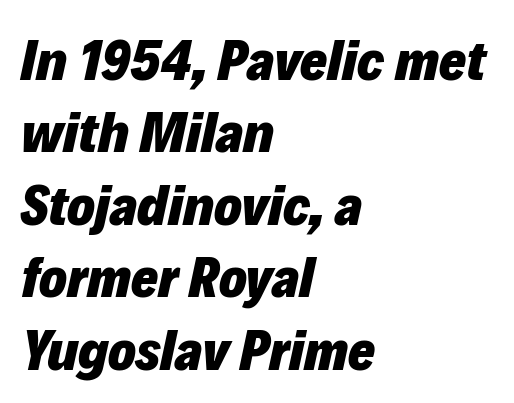
Q: Is the text bold? A: Yes.
Q: Is the text italic (slanted)? A: Yes, it leans right by about 12 degrees.
Q: Is the text underlined? A: No.
Q: How is the paragraph aligned? A: Left-aligned.
Q: Is the spacing between letters normal or unusually wide? A: Normal.
Q: Is the spacing between lines tight, normal or loose? A: Normal.
Q: Width (condensed, normal, or wide)? A: Normal.
Q: Stroke contrast? A: Low.
Q: x-height? A: Medium.
Q: Monospaced? A: No.
